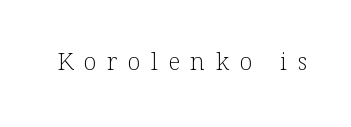
The image shows 24 px text type, upright; set unusually wide letter spacing (+0.44 em), not underlined.
